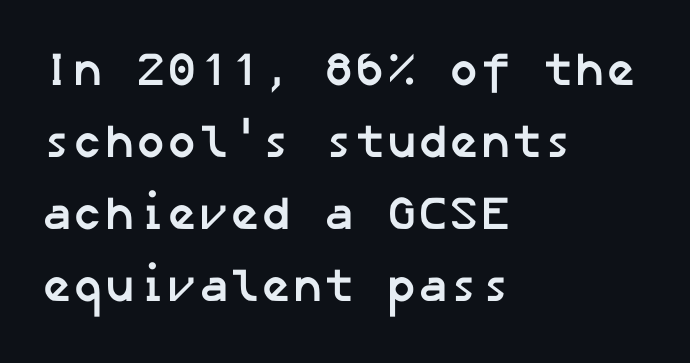
Q: Is the text bold? A: Yes.
Q: Is the typeface a serif or a sans-serif typeface? A: Sans-serif.
Q: Is the text underlined? A: No.
Q: How is the paragraph aligned? A: Left-aligned.
Q: Is the spacing between letters normal or unusually wide? A: Normal.
Q: Is the spacing between lines tight, normal or loose? A: Normal.
Q: Width (condensed, normal, or wide)? A: Normal.
Q: Stroke contrast? A: Low.
Q: x-height? A: Medium.
